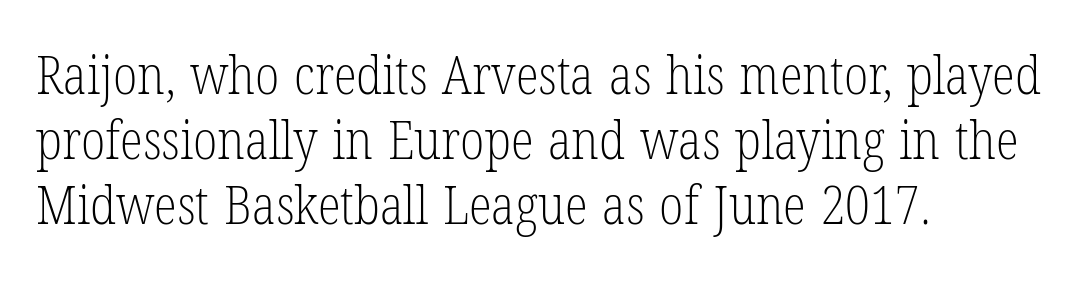
The letters sit at their default tracking, neither squeezed nor spread. Short and long lines alike share a common starting point at left. This is roman type, the default non-slanted kind. Check where the strokes stop: tiny serifs finish them off. Descender tails drop into unmarked territory.
